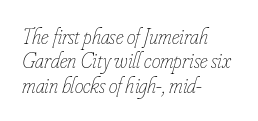
The image shows 22 px text type, italic (leaning right); set left-aligned, tight line spacing (1.11x), normal letter spacing, not underlined.
